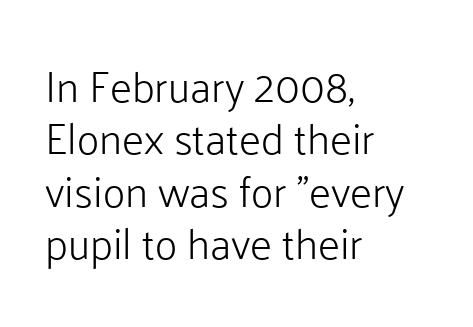
Is the type heavy? It reads as light-to-regular instead. Nothing sits at the stroke ends, so this counts as sans-serif. Default kerning and tracking; the words read as compact shapes. Every row of glyphs begins at an identical x-position on the left.
